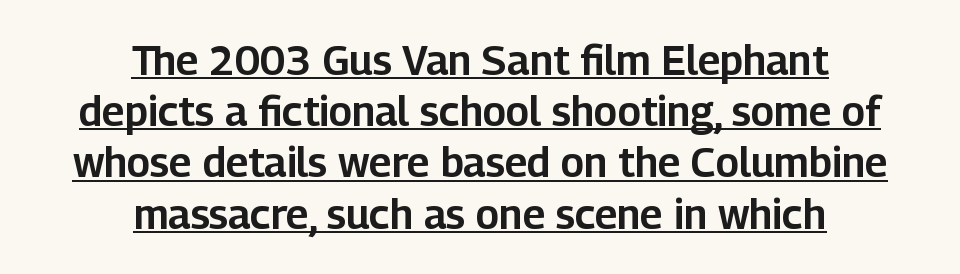
The image shows 41 px sans-serif type, upright; set centered, normal line spacing (1.25x), normal letter spacing, underlined; low stroke contrast and a medium x-height.
